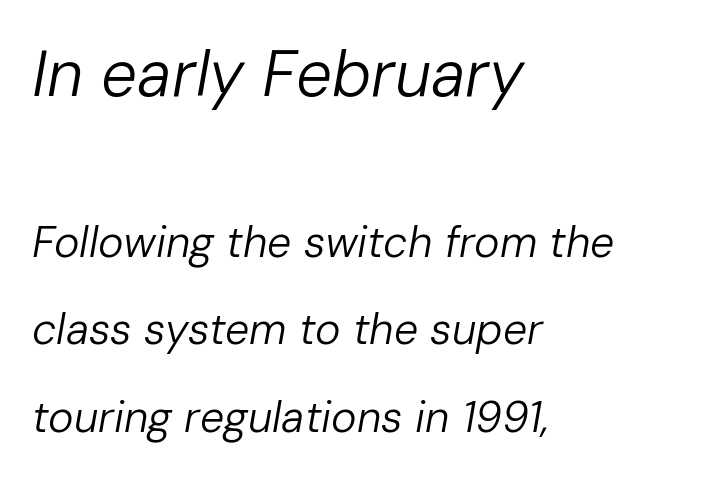
Does the lettering tilt? It does — this is italic. You could not count columns in this text — the font is proportionally spaced. Bigger letters appear in the top chunk; the bottom chunk is reduced. One glance says open: line gaps are wider than usual. This rendering features lettering with no underline.
